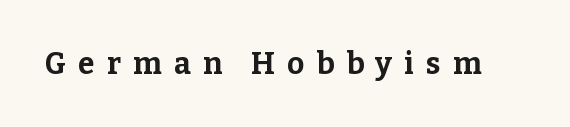
{"serif": "yes", "italic": "no", "bold": "yes", "weight": "bold", "width": "normal", "stroke_contrast": "low", "x_height": "medium", "monospaced": "no", "underline": "no", "letter_spacing": "wide", "letter_spacing_em": 0.4, "glyph_px": 30}
